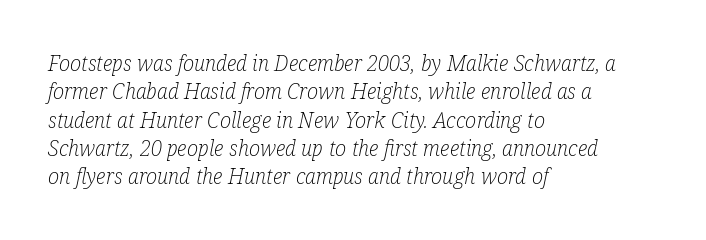
The image shows 21 px text type, italic (leaning right); set left-aligned, normal line spacing (1.35x), normal letter spacing, not underlined.
